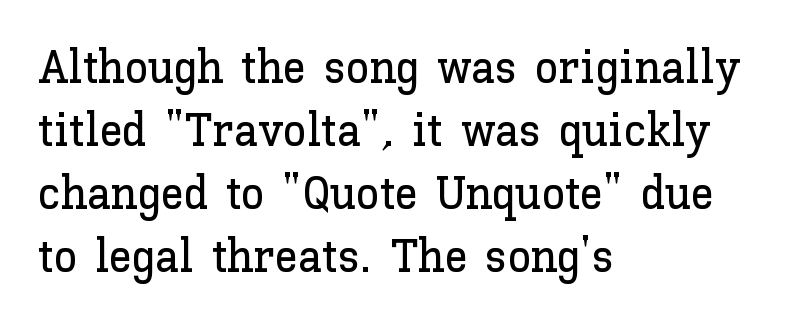
{"italic": "no", "width": "normal", "stroke_contrast": "low", "x_height": "medium", "monospaced": "no", "underline": "no", "align": "left", "line_spacing": "normal", "line_spacing_ratio": 1.34, "letter_spacing": "normal", "letter_spacing_em": 0.0, "glyph_px": 47}
